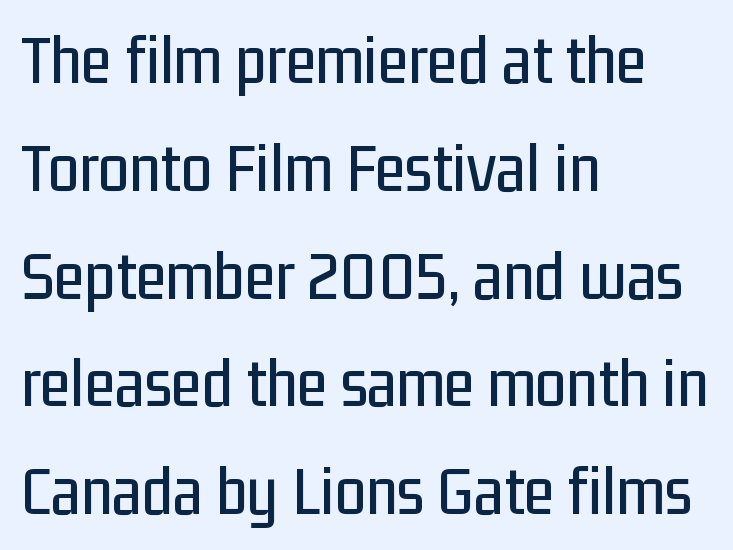
The gap between lines stays unmarked. This sample uses an upright cut, with every glyph sitting square on the baseline. Normally led — the rows are evenly, conventionally spaced. What stands out about the letter spacing? Nothing — it is the standard amount. Observe the absence of serifs on each vertical stroke in this sample. Note the varied advance widths — an 'i' is clearly narrower than an 'm'.
